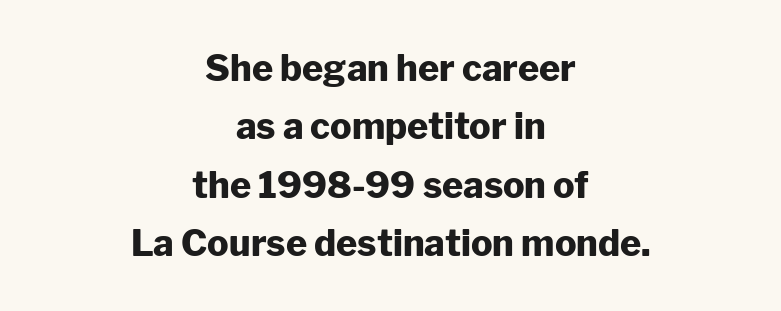
Clear beneath every line of the passage. Nothing unusual about the tracking: characters are spaced as the font intends. The designer went with a sans here, leaving each stem footless. Does the lettering tilt? It doesn't — this is upright. Spacing verdict: proportional, widths tailored to each character.
